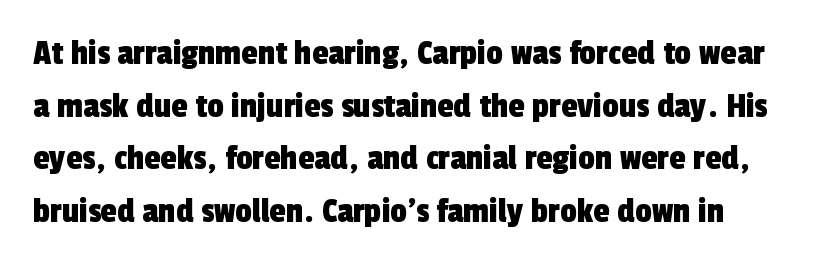
The image shows 37 px condensed sans-serif type; set normal line spacing (1.42x), normal letter spacing, not underlined; a medium x-height.
